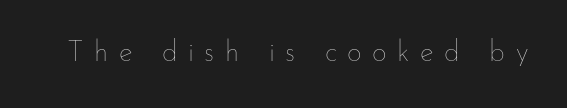
Q: Is the text bold? A: No.
Q: Is the text italic (slanted)? A: No, it is upright.
Q: Is the text underlined? A: No.
Q: Is the spacing between letters normal or unusually wide? A: Unusually wide.
Q: Width (condensed, normal, or wide)? A: Normal.
Q: Stroke contrast? A: Low.
Q: x-height? A: Small.
Q: Monospaced? A: No.
